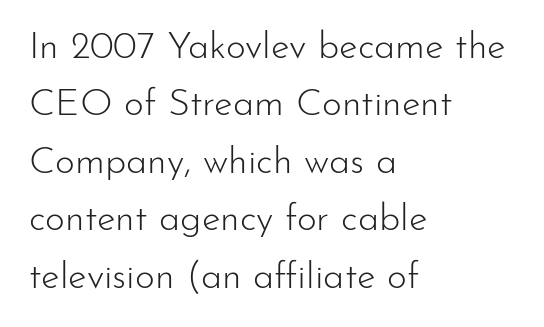
The image shows 38 px light sans-serif type, upright; set left-aligned, normal line spacing (1.51x), normal letter spacing, not underlined; low stroke contrast and a small x-height.
